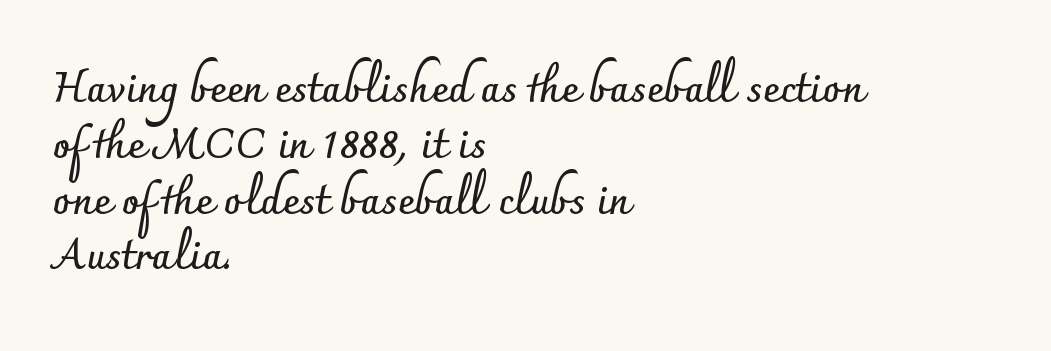
Q: Is the text bold? A: Yes.
Q: Is the text italic (slanted)? A: Yes.
Q: Is the typeface a serif or a sans-serif typeface? A: Sans-serif.
Q: Is the text underlined? A: No.
Q: How is the paragraph aligned? A: Left-aligned.
Q: Is the spacing between letters normal or unusually wide? A: Normal.
Q: Is the spacing between lines tight, normal or loose? A: Normal.
Q: Width (condensed, normal, or wide)? A: Normal.
Q: Stroke contrast? A: Low.
Q: x-height? A: Small.
Q: Monospaced? A: No.
